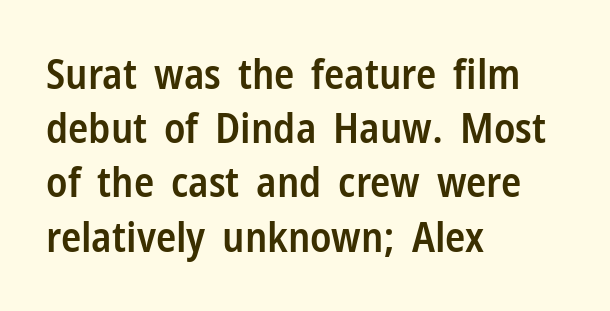
Q: Is the text bold? A: Semi-bold.
Q: Is the text italic (slanted)? A: No, it is upright.
Q: Is the typeface a serif or a sans-serif typeface? A: Sans-serif.
Q: Is the text underlined? A: No.
Q: How is the paragraph aligned? A: Left-aligned.
Q: Is the spacing between letters normal or unusually wide? A: Normal.
Q: Is the spacing between lines tight, normal or loose? A: Normal.
Q: Width (condensed, normal, or wide)? A: Condensed.
Q: Stroke contrast? A: Low.
Q: x-height? A: Medium.
Q: Monospaced? A: No.
